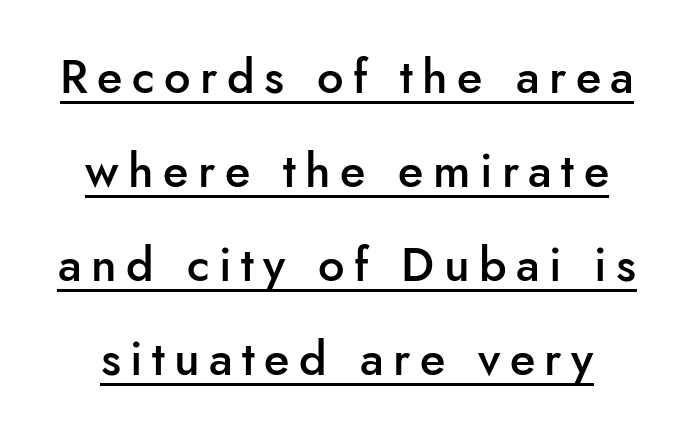
{"serif": "no", "italic": "no", "bold": "semi", "weight": "semibold", "width": "normal", "stroke_contrast": "low", "x_height": "small", "monospaced": "no", "underline": "yes", "line_spacing": "loose", "line_spacing_ratio": 2.0, "letter_spacing": "wide", "letter_spacing_em": 0.2, "glyph_px": 47}
